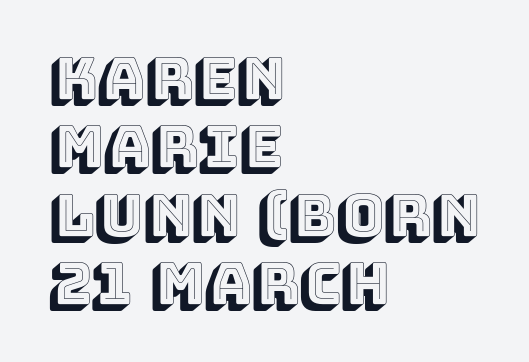
The image shows 57 px text type, upright; set left-aligned, line spacing 1.2x, normal letter spacing, not underlined; a large x-height.
